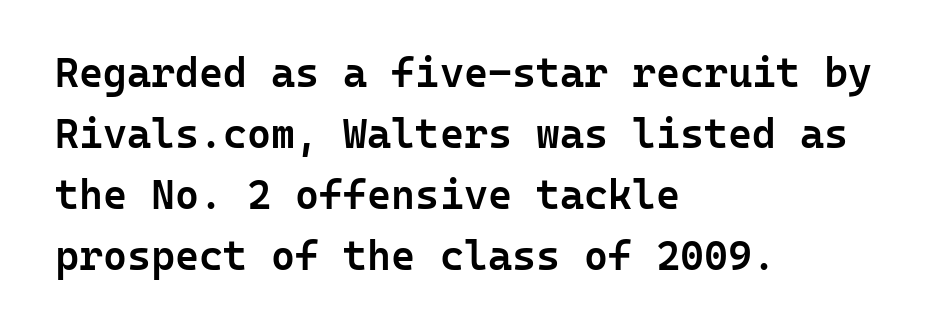
Q: Is the text bold? A: Semi-bold.
Q: Is the text italic (slanted)? A: No, it is upright.
Q: Is the typeface a serif or a sans-serif typeface? A: Sans-serif.
Q: Is the text underlined? A: No.
Q: How is the paragraph aligned? A: Left-aligned.
Q: Is the spacing between letters normal or unusually wide? A: Normal.
Q: Is the spacing between lines tight, normal or loose? A: Normal.
Q: Width (condensed, normal, or wide)? A: Normal.
Q: Stroke contrast? A: Low.
Q: x-height? A: Medium.
Q: Monospaced? A: Yes.
